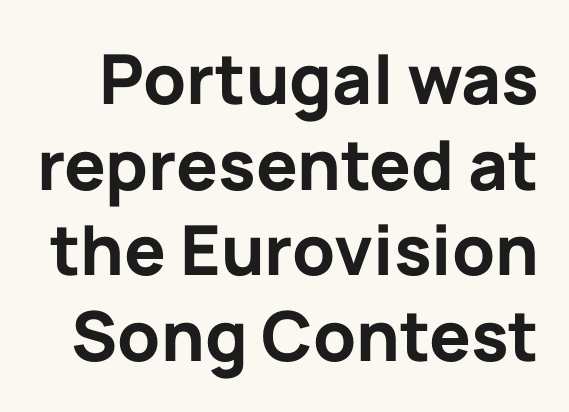
{"serif": "no", "italic": "no", "bold": "yes", "weight": "bold", "width": "normal", "stroke_contrast": "low", "x_height": "medium", "monospaced": "no", "underline": "no", "line_spacing_ratio": 1.24, "letter_spacing": "normal", "letter_spacing_em": 0.0, "glyph_px": 69}
